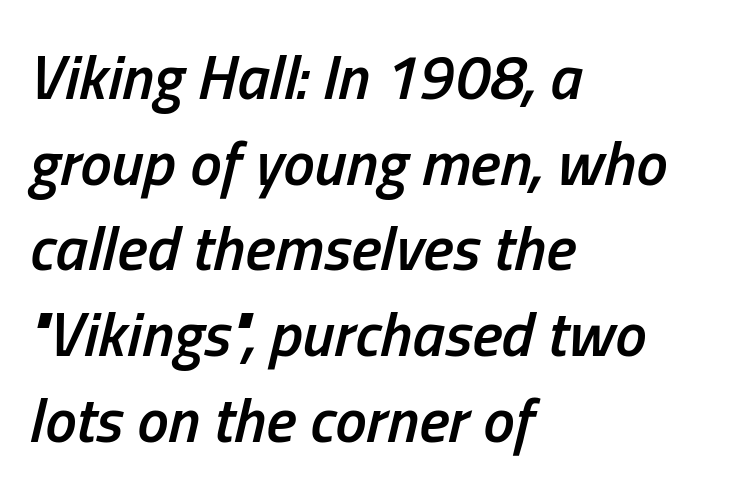
Q: Is the text bold? A: Semi-bold.
Q: Is the text italic (slanted)? A: Yes, it leans right by about 13 degrees.
Q: Is the text underlined? A: No.
Q: How is the paragraph aligned? A: Left-aligned.
Q: Is the spacing between letters normal or unusually wide? A: Normal.
Q: Is the spacing between lines tight, normal or loose? A: Normal.
Q: Width (condensed, normal, or wide)? A: Condensed.
Q: Stroke contrast? A: Low.
Q: x-height? A: Medium.
Q: Monospaced? A: No.
